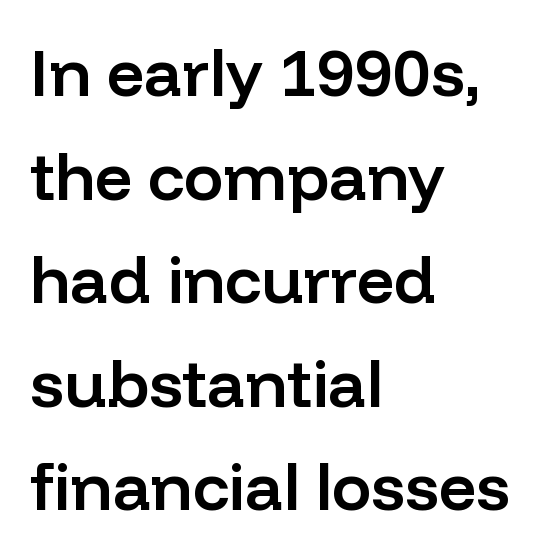
Q: Is the text bold? A: Semi-bold.
Q: Is the text italic (slanted)? A: No, it is upright.
Q: Is the typeface a serif or a sans-serif typeface? A: Sans-serif.
Q: Is the text underlined? A: No.
Q: How is the paragraph aligned? A: Left-aligned.
Q: Is the spacing between letters normal or unusually wide? A: Normal.
Q: Is the spacing between lines tight, normal or loose? A: Normal.
Q: Width (condensed, normal, or wide)? A: Normal.
Q: Stroke contrast? A: Low.
Q: x-height? A: Medium.
Q: Monospaced? A: No.
